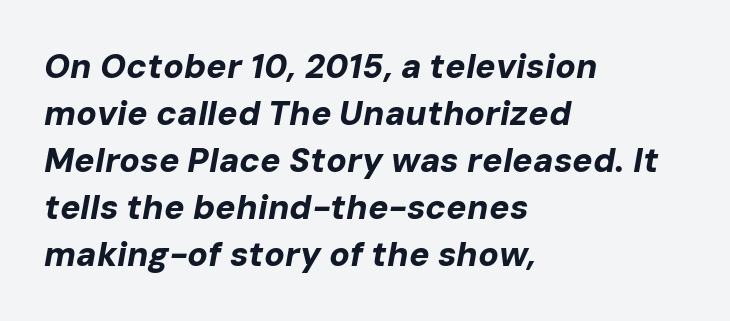
Q: Is the text bold? A: Yes.
Q: Is the text italic (slanted)? A: Yes, it leans right by about 10 degrees.
Q: Is the text underlined? A: No.
Q: How is the paragraph aligned? A: Left-aligned.
Q: Is the spacing between letters normal or unusually wide? A: Normal.
Q: Is the spacing between lines tight, normal or loose? A: Normal.
Q: Width (condensed, normal, or wide)? A: Normal.
Q: Stroke contrast? A: Low.
Q: x-height? A: Medium.
Q: Monospaced? A: No.
